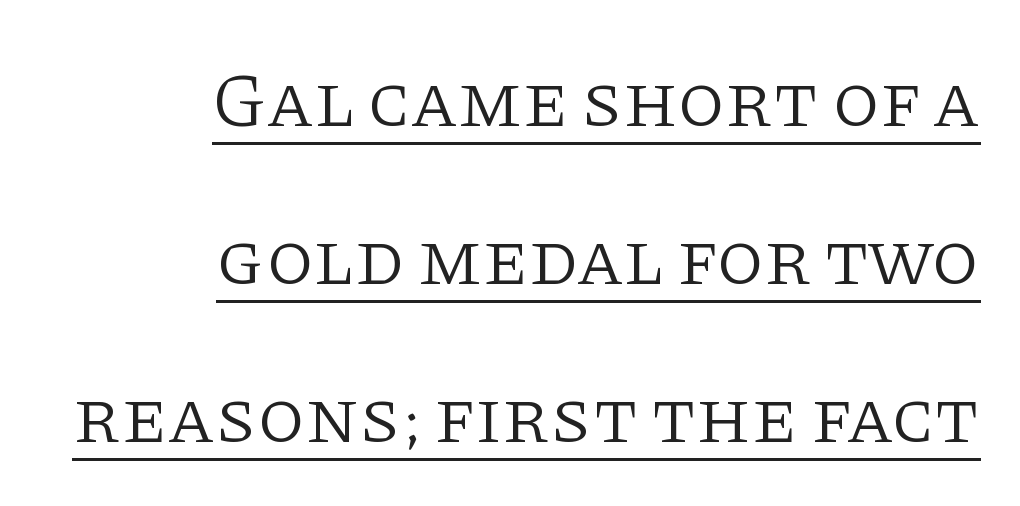
The paragraph shown leans on its right margin. The rendering shows small feet on the letterforms — a serif design. What's the leading like? Stretched, with rows far apart. A typesetter would call this proportional, since set widths differ per character. In terms of letterspacing, this is plain default setting.
